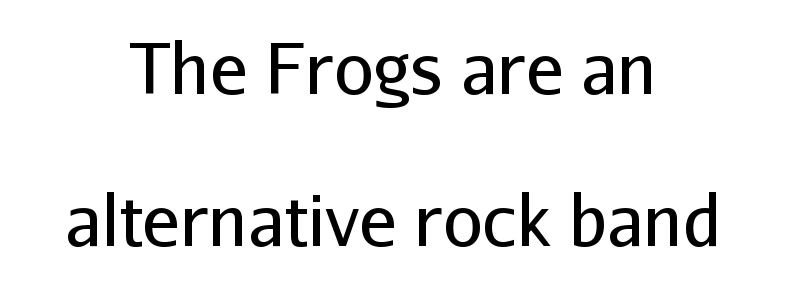
Q: Is the text bold? A: No.
Q: Is the text italic (slanted)? A: No, it is upright.
Q: Is the typeface a serif or a sans-serif typeface? A: Sans-serif.
Q: Is the text underlined? A: No.
Q: How is the paragraph aligned? A: Centered.
Q: Is the spacing between letters normal or unusually wide? A: Normal.
Q: Is the spacing between lines tight, normal or loose? A: Loose.
Q: Width (condensed, normal, or wide)? A: Normal.
Q: Stroke contrast? A: Low.
Q: x-height? A: Medium.
Q: Monospaced? A: No.
